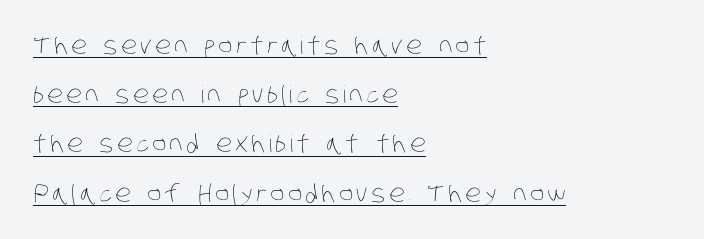
Loosely led — the rows are spread out. Line beginnings align vertically; line endings do not. Think standard paragraph weight, or any step lighter than that. Every word sits above its own underline.
